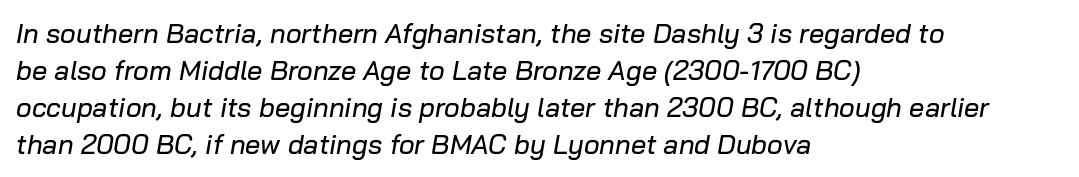
The image shows 27 px text type, italic (leaning right); set left-aligned, normal line spacing (1.37x), normal letter spacing, not underlined.
